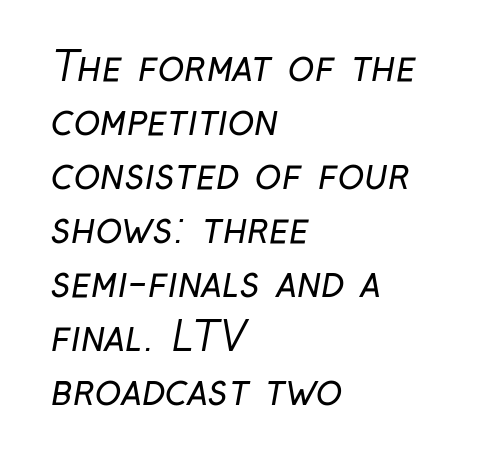
Q: Is the text bold? A: No.
Q: Is the typeface a serif or a sans-serif typeface? A: Sans-serif.
Q: Is the text underlined? A: No.
Q: How is the paragraph aligned? A: Left-aligned.
Q: Is the spacing between letters normal or unusually wide? A: Normal.
Q: Is the spacing between lines tight, normal or loose? A: Normal.
Q: Width (condensed, normal, or wide)? A: Condensed.
Q: Stroke contrast? A: Low.
Q: x-height? A: Medium.
Q: Monospaced? A: No.
